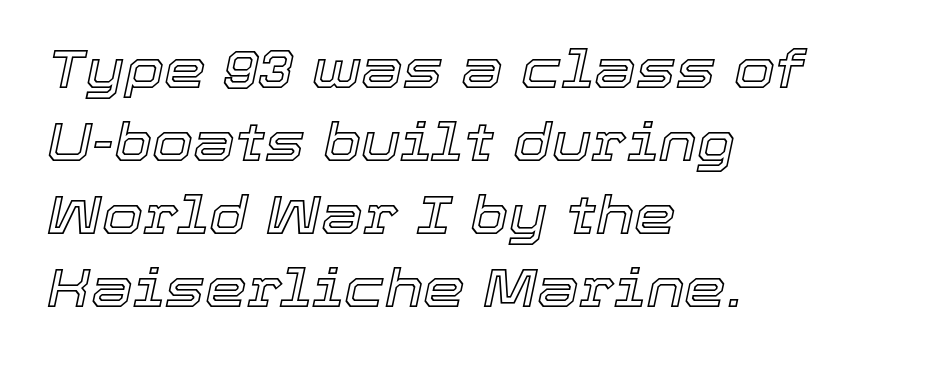
Q: Is the text italic (slanted)? A: Yes, it leans right by about 12 degrees.
Q: Is the text underlined? A: No.
Q: How is the paragraph aligned? A: Left-aligned.
Q: Is the spacing between letters normal or unusually wide? A: Normal.
Q: Is the spacing between lines tight, normal or loose? A: Normal.
Q: Width (condensed, normal, or wide)? A: Normal.
Q: x-height? A: Medium.
Q: Monospaced? A: No.
